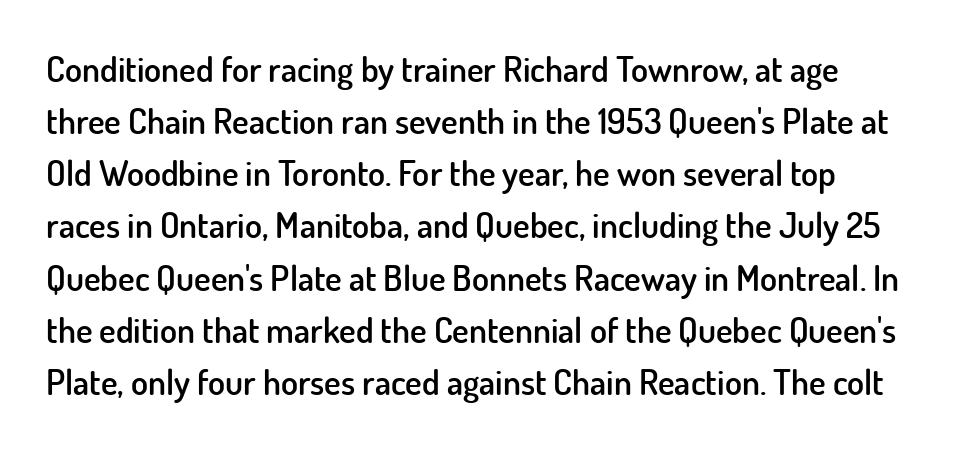
{"serif": "no", "italic": "no", "bold": "semi", "weight": "semibold", "width": "normal", "stroke_contrast": "low", "x_height": "small", "monospaced": "no", "underline": "no", "line_spacing": "normal", "line_spacing_ratio": 1.49, "letter_spacing": "normal", "letter_spacing_em": 0.0, "glyph_px": 35}
